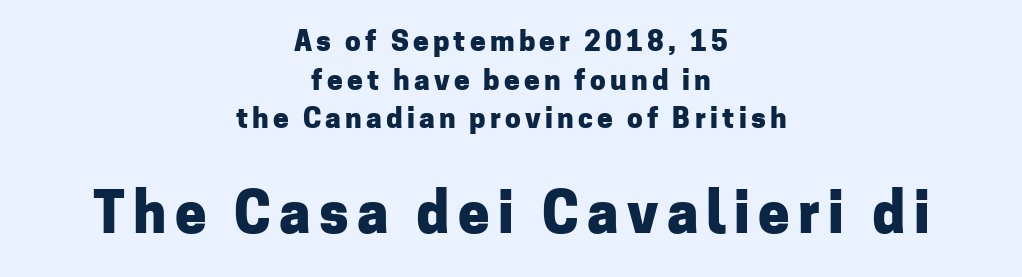
{"serif": "no", "italic": "no", "bold": "yes", "weight": "heavy", "width": "normal", "stroke_contrast": "low", "x_height": "medium", "monospaced": "no", "underline": "no", "align": "center", "line_spacing": "normal", "line_spacing_ratio": 1.38, "larger_block": "second", "size_ratio": 2.0, "glyph_px": 56}
